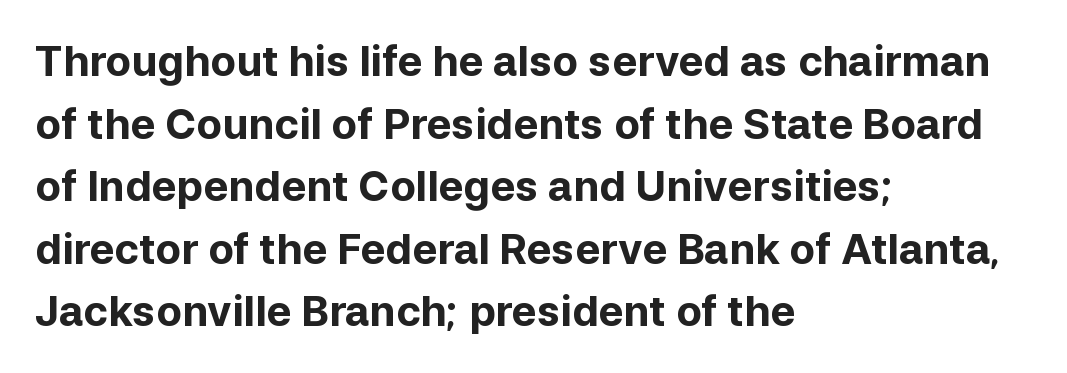
{"serif": "no", "italic": "no", "bold": "yes", "weight": "bold", "width": "normal", "stroke_contrast": "low", "x_height": "medium", "monospaced": "no", "underline": "no", "align": "left", "line_spacing": "normal", "line_spacing_ratio": 1.49, "letter_spacing": "normal", "letter_spacing_em": 0.0, "glyph_px": 42}
